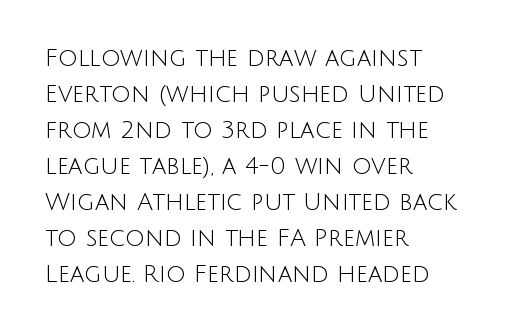
There is no visible air inserted between adjacent glyphs. The rendering anchors every line to the left-hand side. Counters stay open thanks to moderate or lighter strokes. Is there much room between lines? A standard amount, neither cramped nor airy. Type without underlining.
